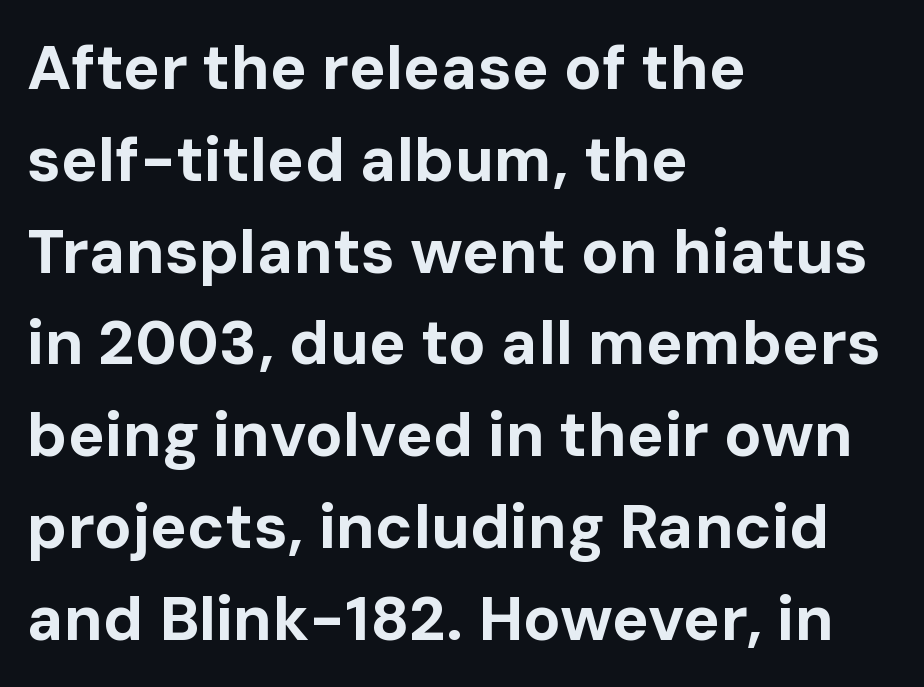
Think of a printed novel: that variable character pitch is what you see here. Interline gaps are of average width in this sample. The designer went with a sans here, leaving each stem footless. Posture: upright roman.
